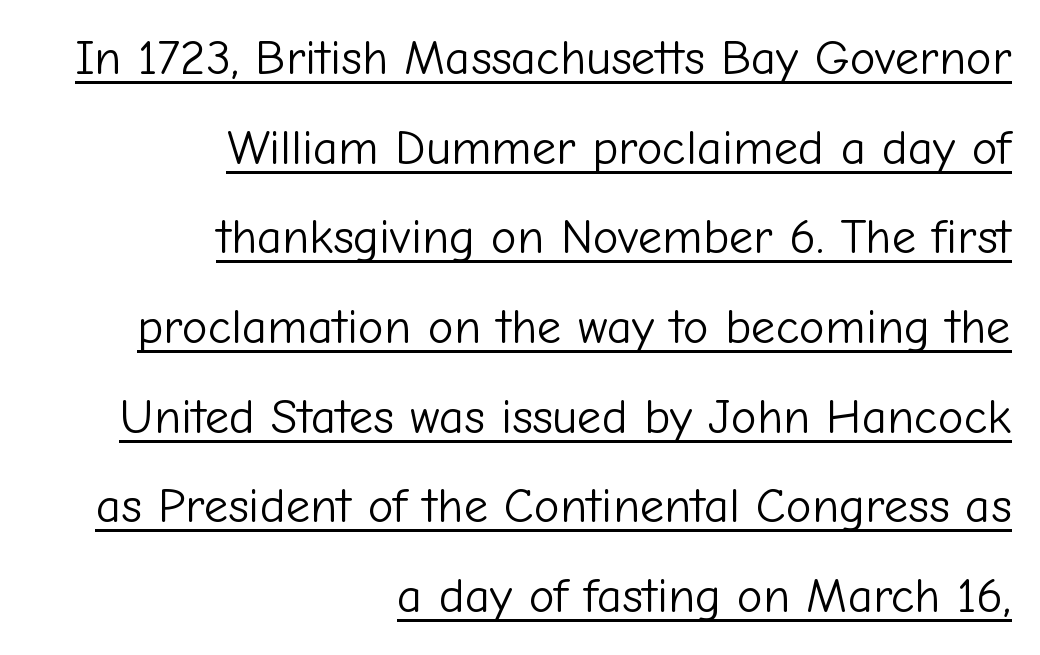
The image shows 49 px light sans-serif type, upright; set right-aligned, line spacing 1.83x, normal letter spacing, underlined; low stroke contrast and a medium x-height.
